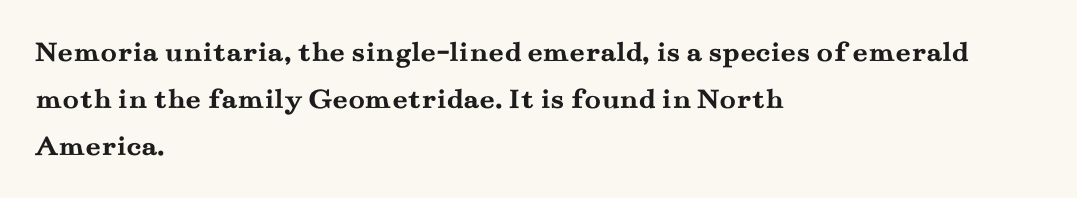
When letters stand straight like this, we call the style roman or upright. Inter-character spacing is left at the font's built-in metrics. Descenders hang freely into open space. Do the characters align in a grid? No, the font is proportional. Summary of vertical rhythm: regular, with standard interline spacing. Strong, thick strokes mark this as bold type.
